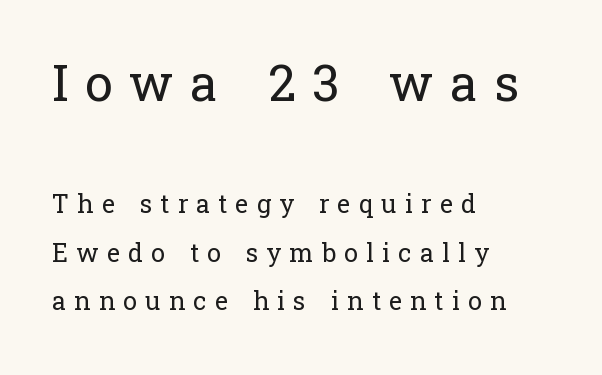
{"serif": "yes", "italic": "no", "bold": "no", "weight": "regular", "width": "normal", "stroke_contrast": "low", "x_height": "medium", "monospaced": "no", "underline": "no", "align": "left", "line_spacing": "loose", "line_spacing_ratio": 1.93, "letter_spacing": "wide", "letter_spacing_em": 0.33, "larger_block": "first", "size_ratio": 2.0, "glyph_px": 50}
